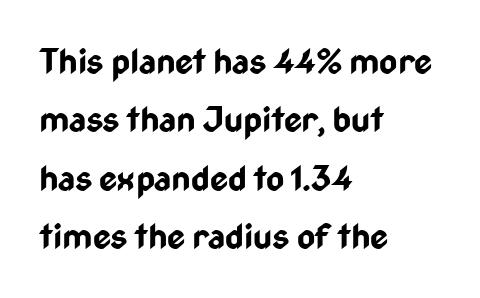
{"serif": "no", "italic": "no", "bold": "yes", "weight": "bold", "width": "condensed", "stroke_contrast": "low", "x_height": "medium", "monospaced": "no", "underline": "no", "align": "left", "line_spacing": "normal", "line_spacing_ratio": 1.67, "letter_spacing": "normal", "letter_spacing_em": 0.0, "glyph_px": 35}
